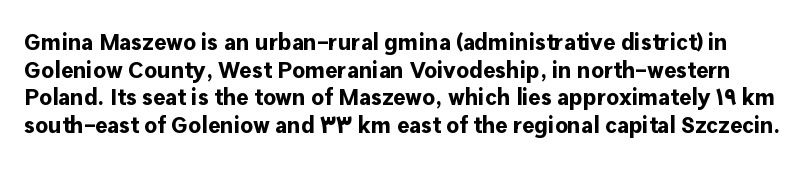
Q: Is the text bold? A: Yes.
Q: Is the text italic (slanted)? A: No, it is upright.
Q: Is the text underlined? A: No.
Q: Is the spacing between letters normal or unusually wide? A: Normal.
